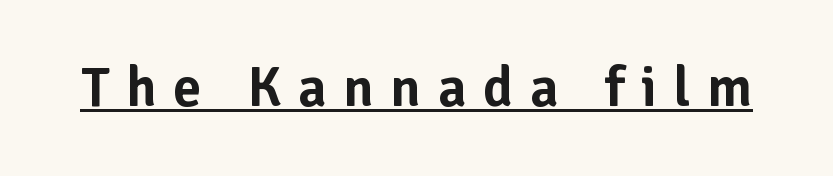
Q: Is the text italic (slanted)? A: No, it is upright.
Q: Is the typeface a serif or a sans-serif typeface? A: Sans-serif.
Q: Is the text underlined? A: Yes.
Q: Is the spacing between letters normal or unusually wide? A: Unusually wide.
Q: Width (condensed, normal, or wide)? A: Normal.
Q: Stroke contrast? A: Low.
Q: x-height? A: Medium.
Q: Monospaced? A: No.
